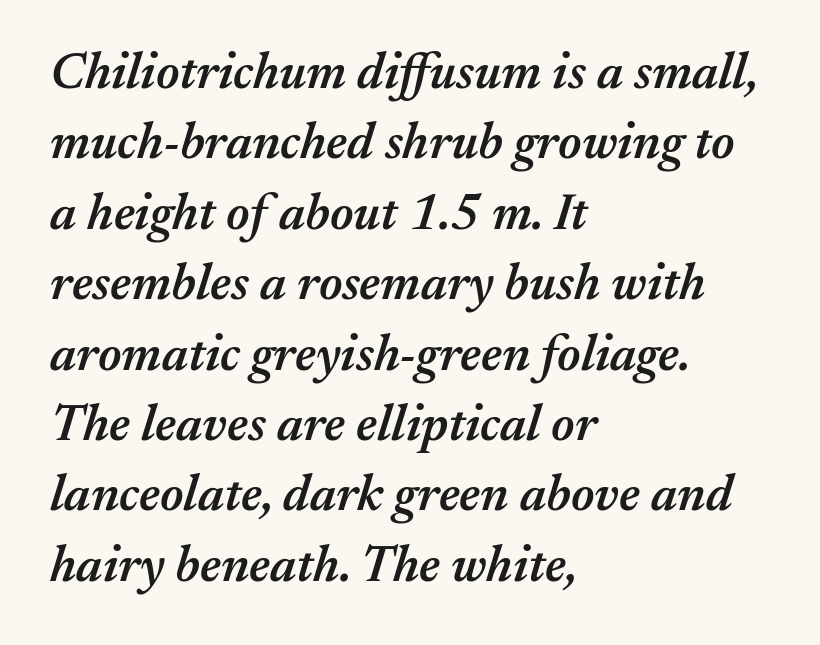
Caption: multi-line text, flush left, ragged right. Is the letter spacing exaggerated? No — it looks like the ordinary default. The rendering uses natural spacing where letterforms have individual widths. The letters are slanted; this is an italic face. If you measured baseline to baseline, you'd find a middling distance. Typesetter's note: demi weight, one step under bold.
